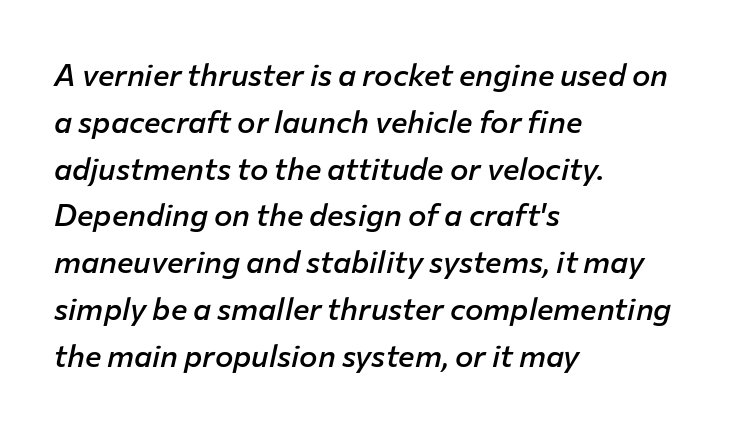
Q: Is the text bold? A: Semi-bold.
Q: Is the text italic (slanted)? A: Yes, it leans right by about 12 degrees.
Q: Is the text underlined? A: No.
Q: How is the paragraph aligned? A: Left-aligned.
Q: Is the spacing between letters normal or unusually wide? A: Normal.
Q: Is the spacing between lines tight, normal or loose? A: Normal.
Q: Width (condensed, normal, or wide)? A: Normal.
Q: Stroke contrast? A: Low.
Q: x-height? A: Medium.
Q: Monospaced? A: No.
